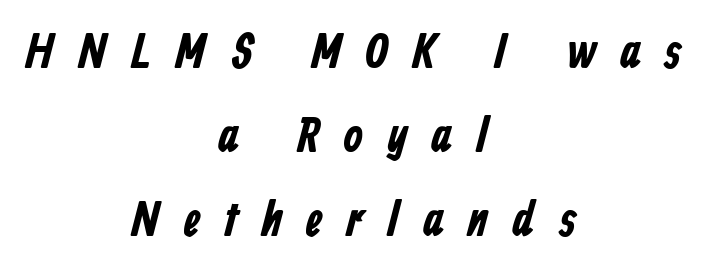
The image shows 50 px bold, condensed sans-serif type; set centered, normal line spacing (1.68x), unusually wide letter spacing (+0.48 em), not underlined; low stroke contrast and a medium x-height.
